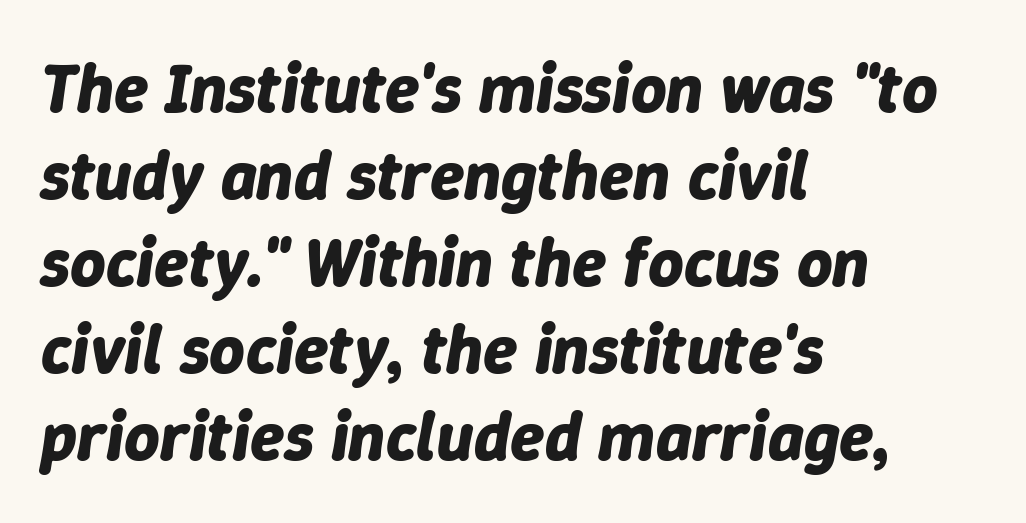
{"italic": "yes", "lean": "right", "slant_degrees": 9, "bold": "yes", "weight": "bold", "width": "normal", "stroke_contrast": "low", "x_height": "medium", "monospaced": "no", "underline": "no", "align": "left", "line_spacing": "normal", "line_spacing_ratio": 1.26, "letter_spacing": "normal", "letter_spacing_em": 0.0, "glyph_px": 69}
